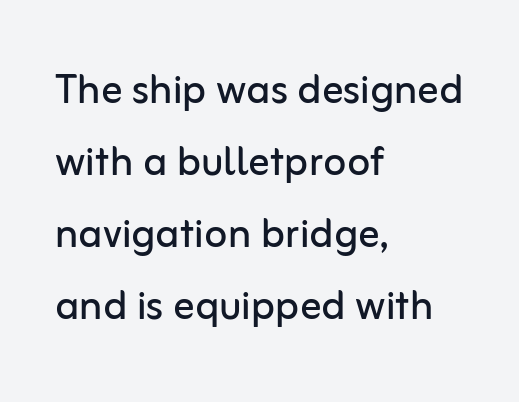
The image shows 53 px regular-weight sans-serif type, upright; set left-aligned, normal line spacing (1.36x), normal letter spacing, not underlined; low stroke contrast and a medium x-height.
